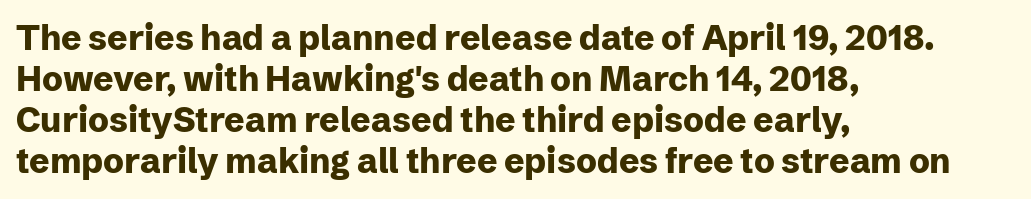
Q: Is the text bold? A: Yes.
Q: Is the text italic (slanted)? A: No, it is upright.
Q: Is the typeface a serif or a sans-serif typeface? A: Sans-serif.
Q: Is the text underlined? A: No.
Q: How is the paragraph aligned? A: Left-aligned.
Q: Is the spacing between letters normal or unusually wide? A: Normal.
Q: Width (condensed, normal, or wide)? A: Normal.
Q: Stroke contrast? A: Low.
Q: x-height? A: Medium.
Q: Monospaced? A: No.
